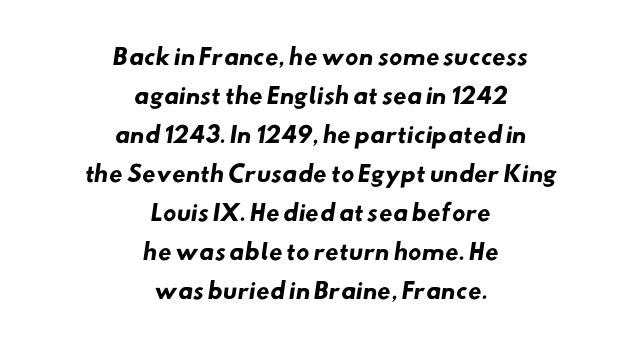
Q: Is the text bold? A: Yes.
Q: Is the text underlined? A: No.
Q: How is the paragraph aligned? A: Centered.
Q: Is the spacing between letters normal or unusually wide? A: Normal.
